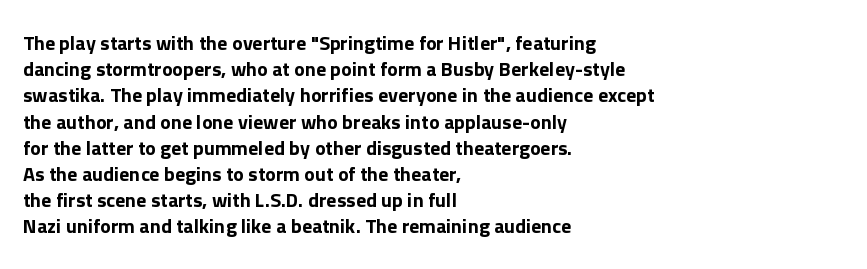
{"italic": "no", "underline": "no", "align": "left", "line_spacing": "normal", "line_spacing_ratio": 1.31, "letter_spacing": "normal", "letter_spacing_em": 0.0, "glyph_px": 20}
